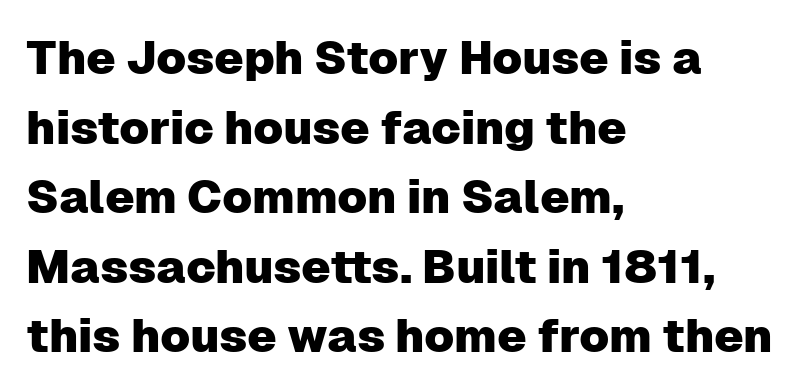
Q: Is the text italic (slanted)? A: No, it is upright.
Q: Is the typeface a serif or a sans-serif typeface? A: Sans-serif.
Q: Is the text underlined? A: No.
Q: How is the paragraph aligned? A: Left-aligned.
Q: Is the spacing between letters normal or unusually wide? A: Normal.
Q: Is the spacing between lines tight, normal or loose? A: Normal.
Q: Width (condensed, normal, or wide)? A: Normal.
Q: Stroke contrast? A: Low.
Q: x-height? A: Medium.
Q: Monospaced? A: No.
